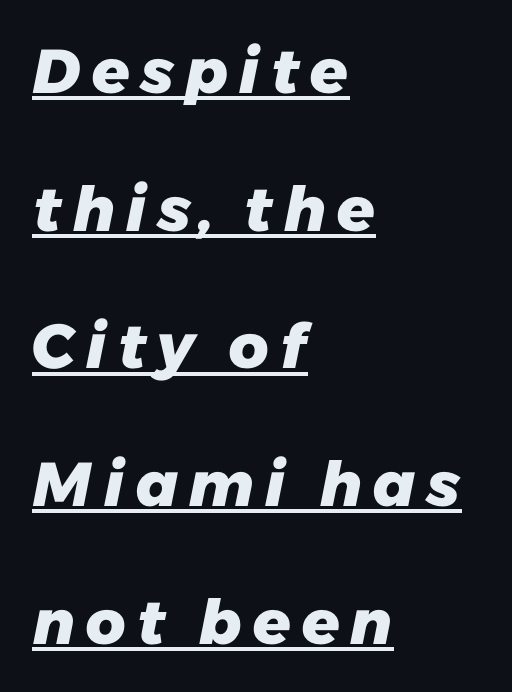
{"serif": "no", "bold": "yes", "weight": "heavy", "width": "normal", "stroke_contrast": "low", "x_height": "medium", "monospaced": "no", "underline": "yes", "align": "left", "line_spacing": "loose", "line_spacing_ratio": 2.22, "glyph_px": 62}
